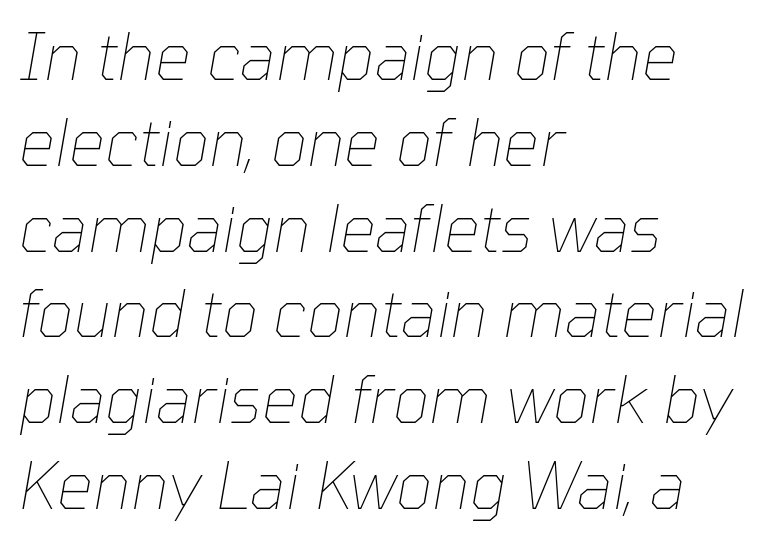
Q: Is the text bold? A: No.
Q: Is the text italic (slanted)? A: Yes, it leans right by about 10 degrees.
Q: Is the text underlined? A: No.
Q: How is the paragraph aligned? A: Left-aligned.
Q: Is the spacing between letters normal or unusually wide? A: Normal.
Q: Is the spacing between lines tight, normal or loose? A: Normal.
Q: Width (condensed, normal, or wide)? A: Normal.
Q: Stroke contrast? A: Low.
Q: x-height? A: Medium.
Q: Monospaced? A: No.
